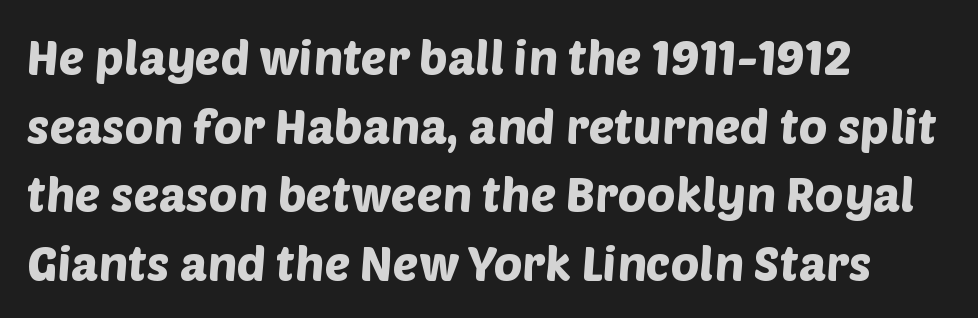
Q: Is the typeface a serif or a sans-serif typeface? A: Sans-serif.
Q: Is the text underlined? A: No.
Q: How is the paragraph aligned? A: Left-aligned.
Q: Is the spacing between letters normal or unusually wide? A: Normal.
Q: Is the spacing between lines tight, normal or loose? A: Normal.
Q: Width (condensed, normal, or wide)? A: Normal.
Q: Stroke contrast? A: Low.
Q: x-height? A: Large.
Q: Monospaced? A: No.
